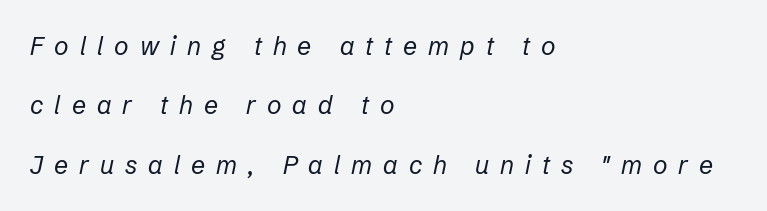
The image shows 25 px text type, italic (leaning right); set left-aligned, loose line spacing (2.38x), unusually wide letter spacing (+0.44 em), not underlined.
